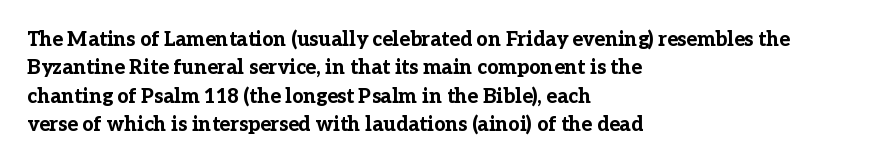
Has an underline been added? It has not. Here the glyphs are tracked normally, forming tight word shapes. Compared with typical paragraphs, the rows here are spaced about the same. The characters look thick and weighty, a clear bold.
